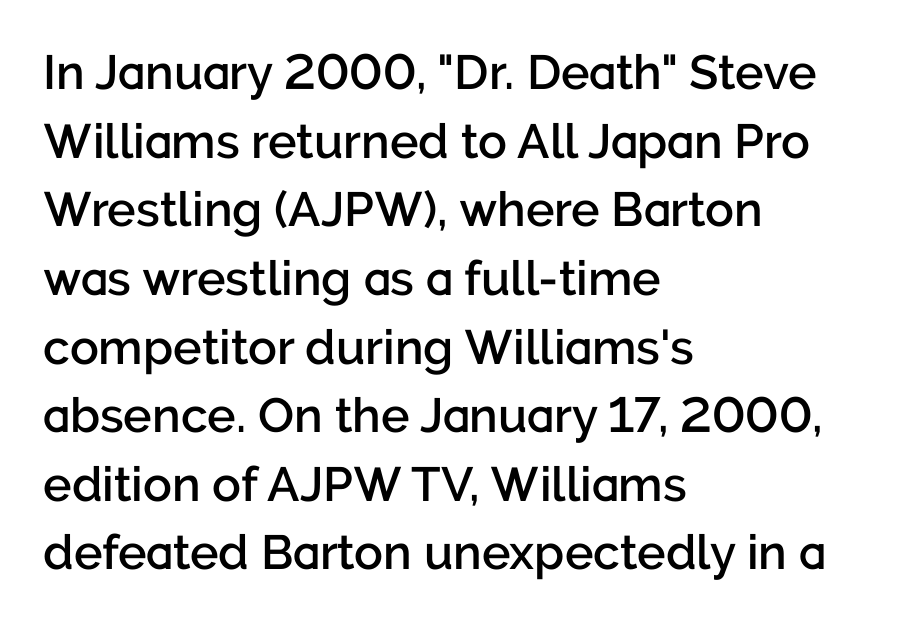
Q: Is the text bold? A: Semi-bold.
Q: Is the text italic (slanted)? A: No, it is upright.
Q: Is the typeface a serif or a sans-serif typeface? A: Sans-serif.
Q: Is the text underlined? A: No.
Q: How is the paragraph aligned? A: Left-aligned.
Q: Is the spacing between letters normal or unusually wide? A: Normal.
Q: Is the spacing between lines tight, normal or loose? A: Normal.
Q: Width (condensed, normal, or wide)? A: Normal.
Q: Stroke contrast? A: Low.
Q: x-height? A: Medium.
Q: Monospaced? A: No.
